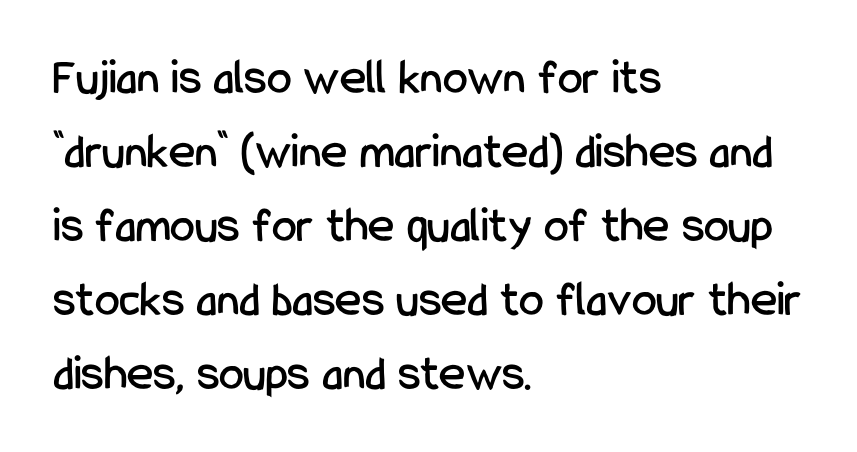
Q: Is the text italic (slanted)? A: No, it is upright.
Q: Is the typeface a serif or a sans-serif typeface? A: Sans-serif.
Q: Is the text underlined? A: No.
Q: How is the paragraph aligned? A: Left-aligned.
Q: Is the spacing between letters normal or unusually wide? A: Normal.
Q: Is the spacing between lines tight, normal or loose? A: Normal.
Q: Width (condensed, normal, or wide)? A: Condensed.
Q: Stroke contrast? A: Low.
Q: x-height? A: Medium.
Q: Monospaced? A: No.
